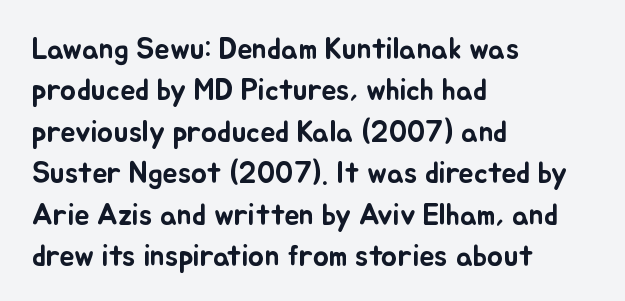
{"italic": "no", "width": "normal", "stroke_contrast": "low", "x_height": "small", "monospaced": "no", "underline": "no", "align": "left", "line_spacing": "normal", "line_spacing_ratio": 1.38, "letter_spacing": "normal", "letter_spacing_em": 0.0, "glyph_px": 30}
